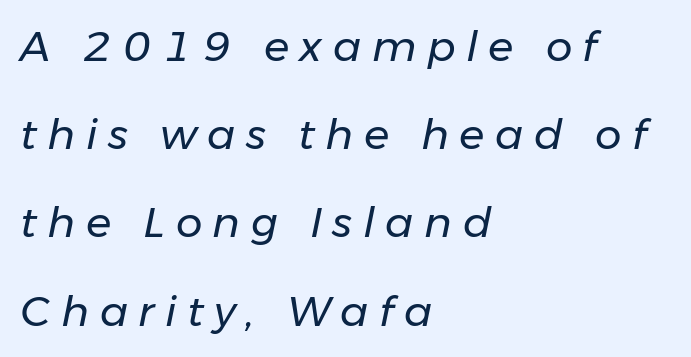
Q: Is the text bold? A: No.
Q: Is the text italic (slanted)? A: Yes, it leans right by about 11 degrees.
Q: Is the text underlined? A: No.
Q: How is the paragraph aligned? A: Left-aligned.
Q: Is the spacing between letters normal or unusually wide? A: Unusually wide.
Q: Is the spacing between lines tight, normal or loose? A: Loose.
Q: Width (condensed, normal, or wide)? A: Normal.
Q: Stroke contrast? A: Low.
Q: x-height? A: Medium.
Q: Monospaced? A: No.
